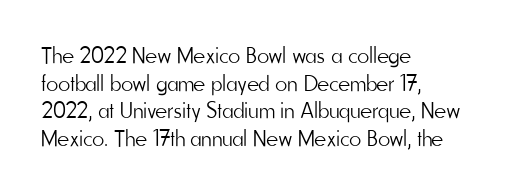
The image shows 23 px text type, upright; set left-aligned, line spacing 1.2x, normal letter spacing, not underlined.
